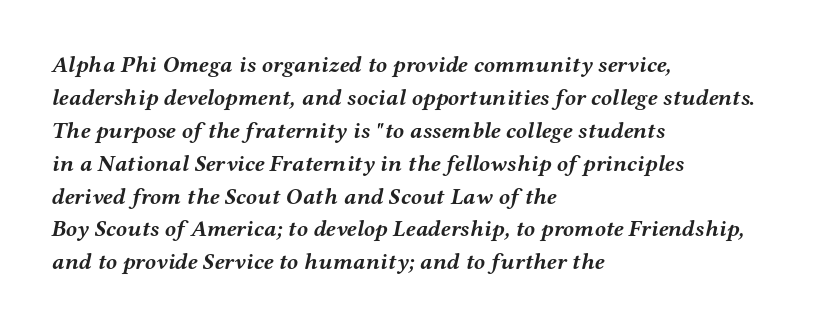
In terms of posture, this sample is oblique. What stands out about the letter spacing? Nothing — it is the standard amount. A classic flush-left, rag-right setting is used for this passage. What weight is shown? A full bold with thick strokes.
